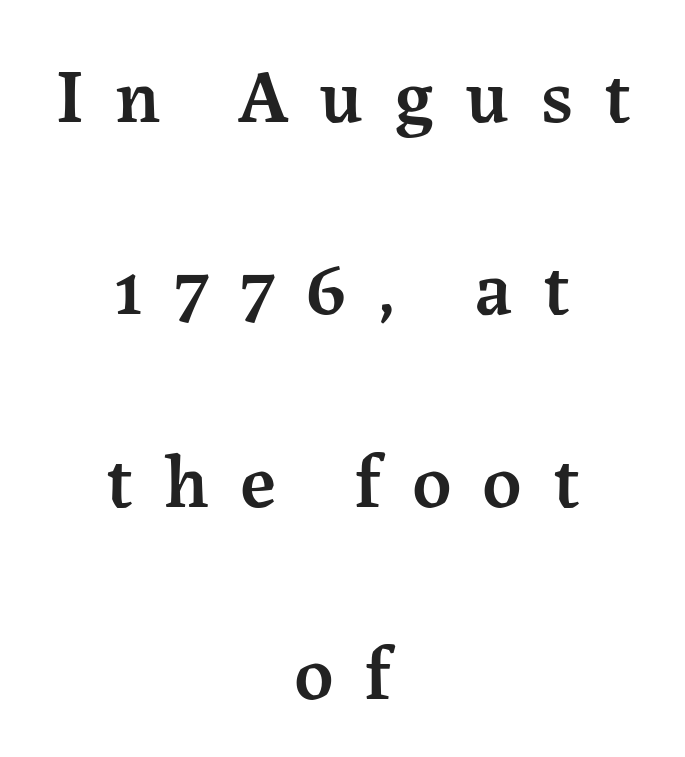
Q: Is the text bold? A: Semi-bold.
Q: Is the text italic (slanted)? A: No, it is upright.
Q: Is the typeface a serif or a sans-serif typeface? A: Serif.
Q: Is the text underlined? A: No.
Q: How is the paragraph aligned? A: Centered.
Q: Is the spacing between letters normal or unusually wide? A: Unusually wide.
Q: Is the spacing between lines tight, normal or loose? A: Loose.
Q: Width (condensed, normal, or wide)? A: Normal.
Q: Stroke contrast? A: Medium.
Q: x-height? A: Medium.
Q: Monospaced? A: No.
